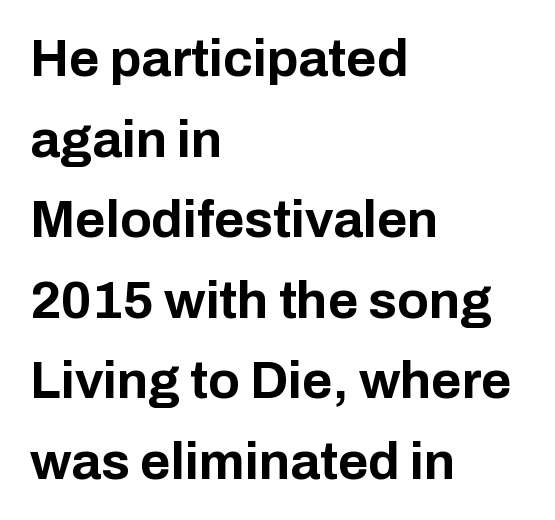
The image shows 52 px bold sans-serif type, upright; set left-aligned, normal line spacing (1.55x), normal letter spacing, not underlined; low stroke contrast and a medium x-height.
